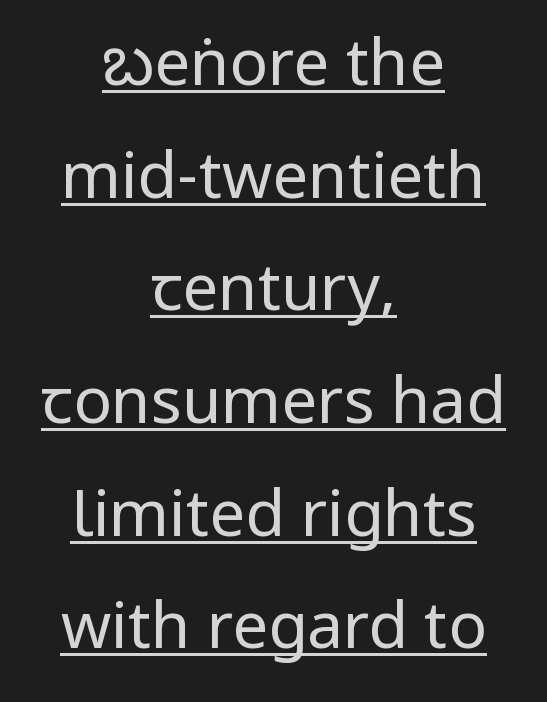
The image shows 64 px regular-weight, condensed sans-serif type, upright; set centered, line spacing 1.76x, normal letter spacing, underlined; low stroke contrast.
